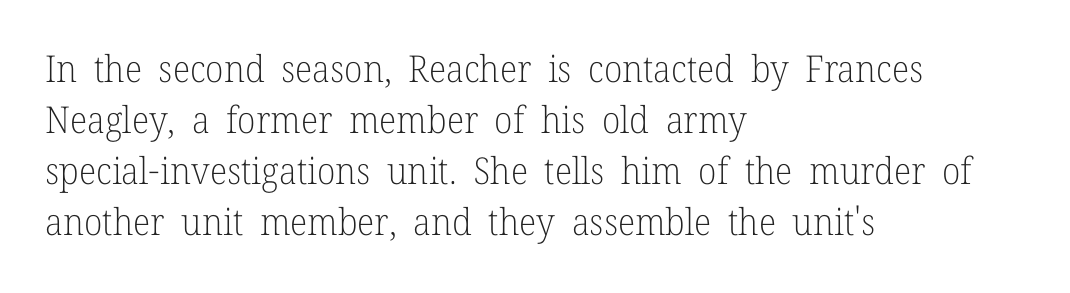
Upright lettering throughout. The rendering anchors every line to the left-hand side. In terms of letterform style, serifs are clearly present. Just letters on the line, the space beneath them empty. The face used here is proportionally spaced, like ordinary book or web type. How are the letters spaced? Ordinarily, with no added tracking.
